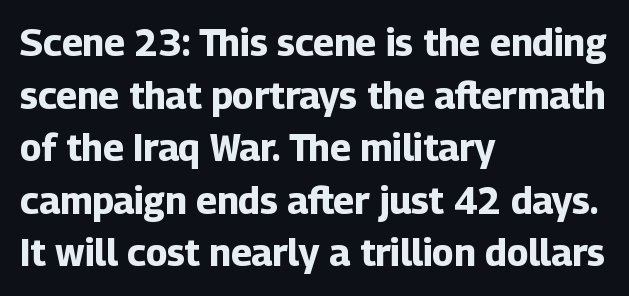
{"serif": "no", "italic": "no", "bold": "yes", "weight": "bold", "width": "normal", "stroke_contrast": "low", "x_height": "medium", "monospaced": "no", "underline": "no", "align": "left", "line_spacing": "normal", "line_spacing_ratio": 1.42, "letter_spacing": "normal", "letter_spacing_em": 0.0, "glyph_px": 37}
